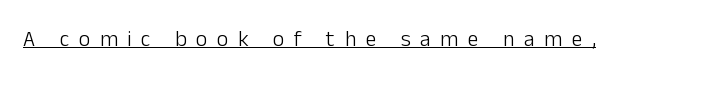
The image shows 22 px text type, upright; set unusually wide letter spacing (+0.44 em), underlined.
